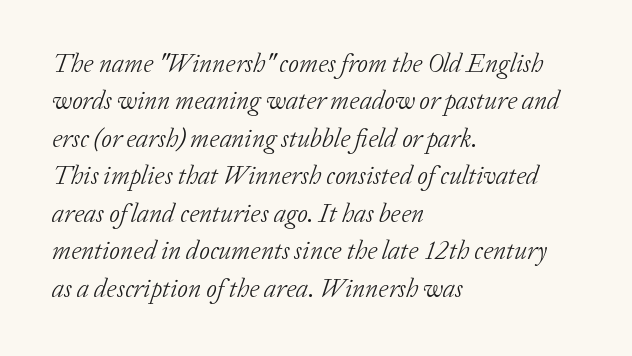
{"italic": "yes", "lean": "right", "slant_degrees": 20, "bold": "no", "underline": "no", "align": "left", "line_spacing": "normal", "line_spacing_ratio": 1.44, "letter_spacing": "normal", "letter_spacing_em": 0.0, "glyph_px": 26}
